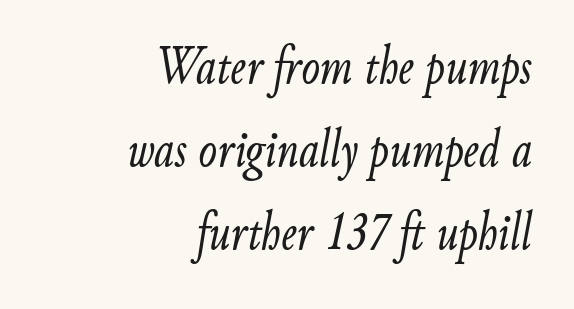
The letters sit at their default tracking, neither squeezed nor spread. Successive baselines arrive at the customary interval. Heaviness? Minimal to ordinary, like unemphasized prose. Underline: absent. The typesetter chose a ragged-left arrangement here.
